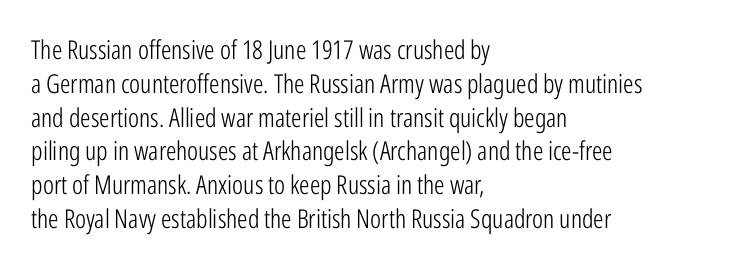
Descenders are the only things crossing below the line. Vertical strokes here are truly vertical. Compared with typical paragraphs, the rows here are spaced about the same. The setting favours the left margin, as ordinary paragraphs usually do.
